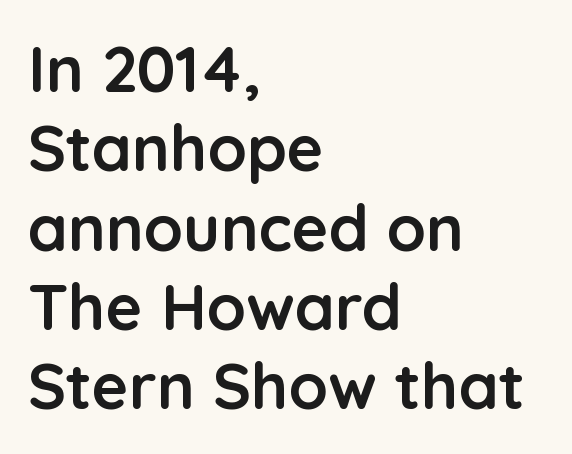
Casual observation: everything's shoved over to the left. This sample uses a sans-serif face. The face used here is proportionally spaced, like ordinary book or web type. This rendering features lettering with no underline. The letters stand straight up with perfectly vertical stems. Glyph-to-glyph distance matches everyday printed text.
